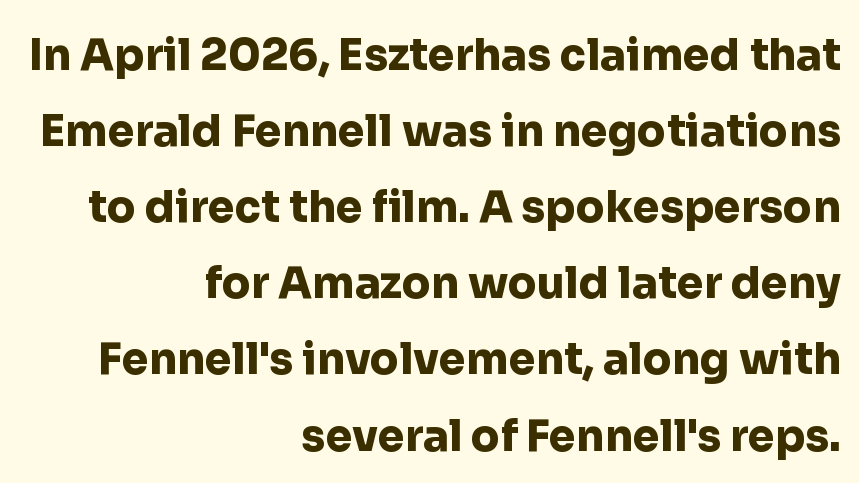
The image shows 43 px heavy sans-serif type, upright; set right-aligned, line spacing 1.77x, normal letter spacing, not underlined; low stroke contrast and a medium x-height.
